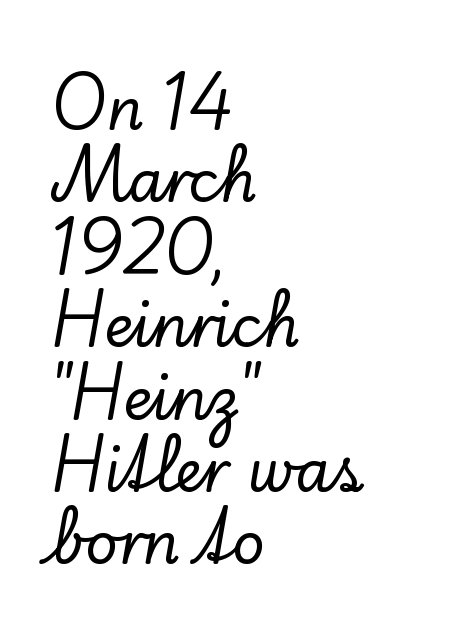
A typesetter would label this face a serif. Varying glyph widths throughout — classic text-font behaviour. The rows are spaced the way most documents space them. The lines are quadded left. The gap between lines stays unmarked.
